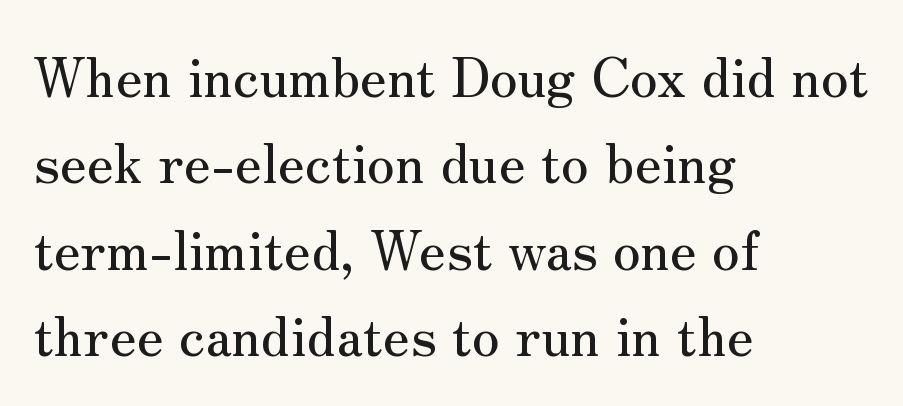
The glyphs in this specimen are seriffed. Each word holds together tightly as a unit, with standard inter-letter gaps. These lines stack with their left ends in a neat column. The letters advance in unequal steps, a hallmark of proportional type.
